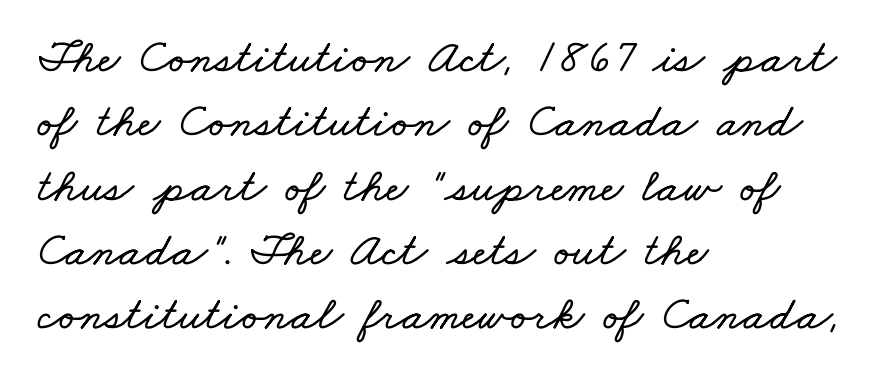
{"width": "wide", "stroke_contrast": "low", "x_height": "small", "monospaced": "no", "underline": "no", "align": "left", "line_spacing": "normal", "line_spacing_ratio": 1.34, "letter_spacing": "normal", "letter_spacing_em": 0.0, "glyph_px": 48}
